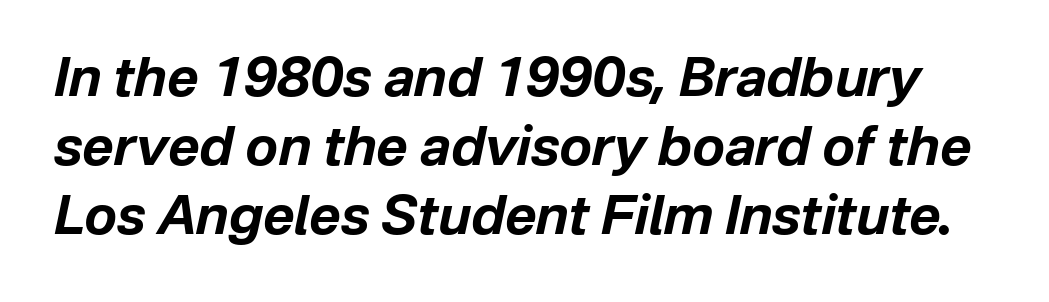
The image shows 54 px bold type, italic (leaning right); set normal line spacing (1.28x), normal letter spacing, not underlined; low stroke contrast and a medium x-height.
